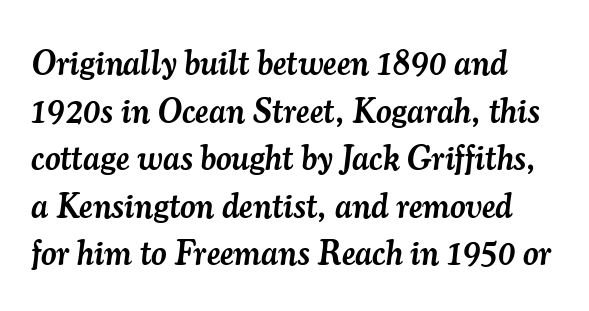
A serif font was chosen for this passage. Notice the strokes are somewhat thickened but not fully heavy: this is a semibold. The passage shown leans; its letterforms are oblique. The strip under each line holds only bare page.
